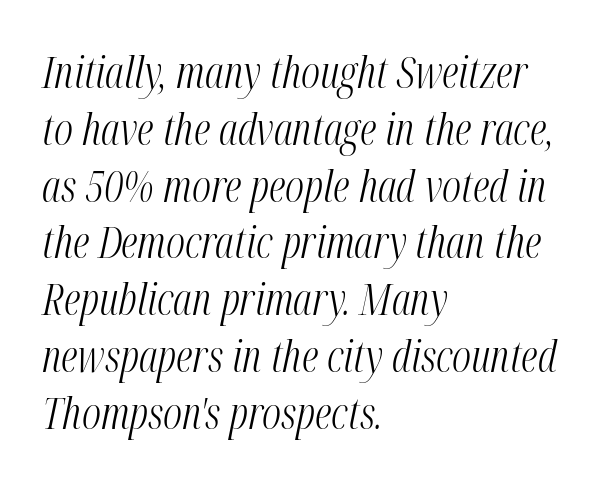
Q: Is the text bold? A: No.
Q: Is the text italic (slanted)? A: Yes, it leans right by about 12 degrees.
Q: Is the text underlined? A: No.
Q: How is the paragraph aligned? A: Left-aligned.
Q: Is the spacing between letters normal or unusually wide? A: Normal.
Q: Is the spacing between lines tight, normal or loose? A: Normal.
Q: Width (condensed, normal, or wide)? A: Condensed.
Q: Stroke contrast? A: Medium.
Q: x-height? A: Medium.
Q: Monospaced? A: No.
